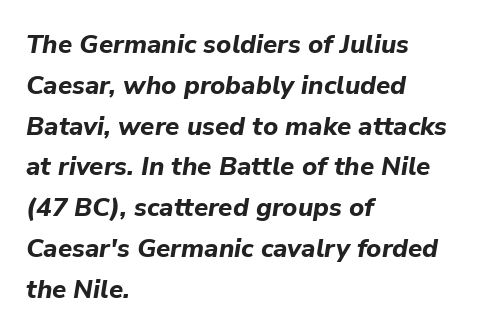
Typeset ragged right — the left edge is the straight one. The block of text has a typical density, with ordinary space between rows. The rendering keeps characters at their native spacing. Tall strokes in this sample are angled rather than plumb. This is heavy type, rendered in bold. Unmarked baselines from the first word to the last.
